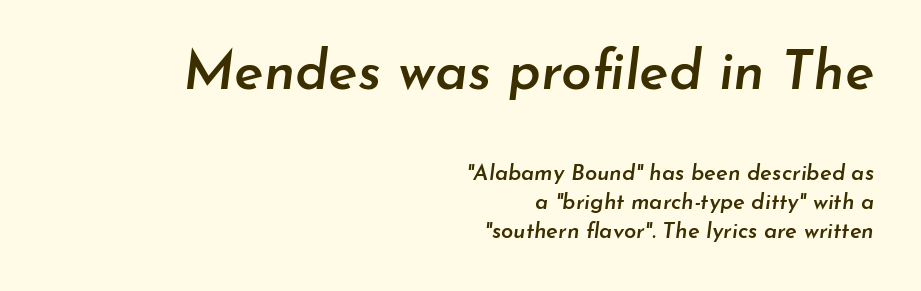
The image shows 55 px semibold type, italic (leaning right); set right-aligned, normal line spacing (1.31x), normal letter spacing, not underlined; the first (top) block is 2.5x larger; low stroke contrast and a small x-height.
